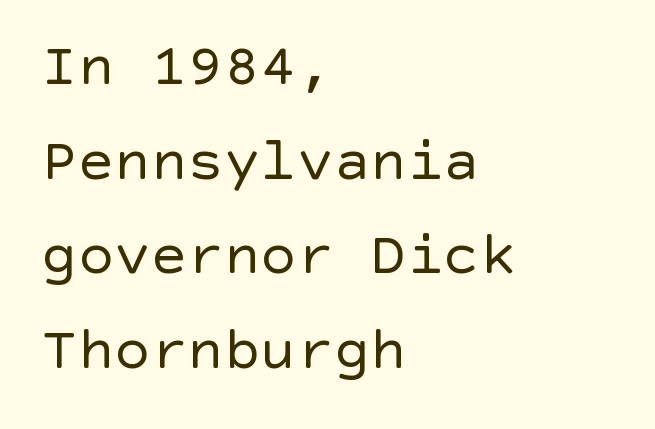
Q: Is the text bold? A: No.
Q: Is the text italic (slanted)? A: No, it is upright.
Q: Is the typeface a serif or a sans-serif typeface? A: Sans-serif.
Q: Is the text underlined? A: No.
Q: How is the paragraph aligned? A: Left-aligned.
Q: Is the spacing between letters normal or unusually wide? A: Normal.
Q: Is the spacing between lines tight, normal or loose? A: Normal.
Q: Width (condensed, normal, or wide)? A: Normal.
Q: x-height? A: Large.
